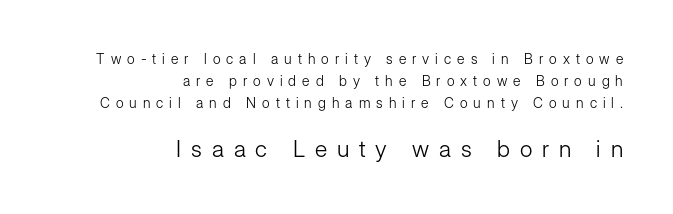
Q: Is the text bold? A: No.
Q: Is the text italic (slanted)? A: No, it is upright.
Q: Is the text underlined? A: No.
Q: How is the paragraph aligned? A: Right-aligned.
Q: Is the spacing between letters normal or unusually wide? A: Unusually wide.
Q: Is the spacing between lines tight, normal or loose? A: Normal.
Q: Which block of text is set in a larger size, the first (top) or the second (bottom)? A: The second (bottom) one.
